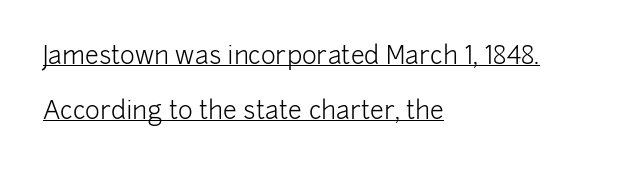
The image shows 25 px text type, upright; set left-aligned, loose line spacing (2.21x), normal letter spacing, underlined.
